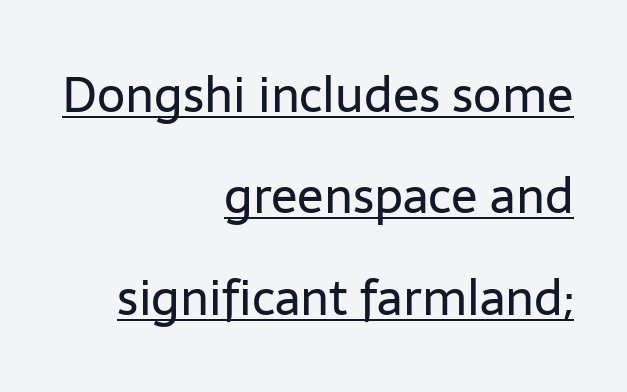
{"serif": "no", "italic": "no", "bold": "no", "weight": "regular", "width": "normal", "stroke_contrast": "low", "x_height": "medium", "monospaced": "no", "underline": "yes", "align": "right", "line_spacing": "loose", "line_spacing_ratio": 2.07, "letter_spacing": "normal", "letter_spacing_em": 0.0, "glyph_px": 49}
